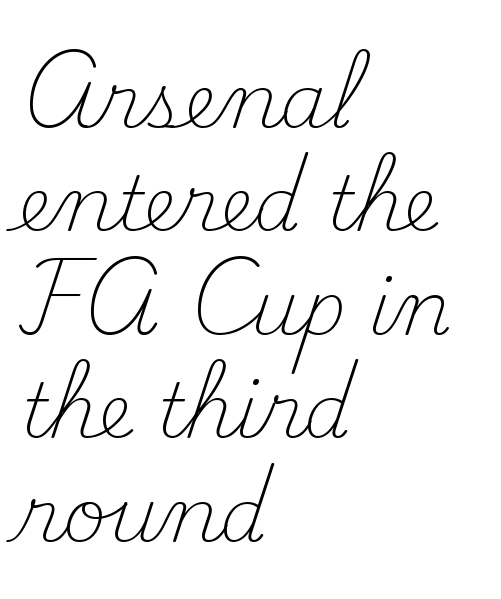
Q: Is the text bold? A: No.
Q: Is the text italic (slanted)? A: Yes.
Q: Is the typeface a serif or a sans-serif typeface? A: Serif.
Q: Is the text underlined? A: No.
Q: How is the paragraph aligned? A: Left-aligned.
Q: Is the spacing between letters normal or unusually wide? A: Normal.
Q: Is the spacing between lines tight, normal or loose? A: Normal.
Q: Width (condensed, normal, or wide)? A: Normal.
Q: Stroke contrast? A: Medium.
Q: x-height? A: Small.
Q: Monospaced? A: No.
